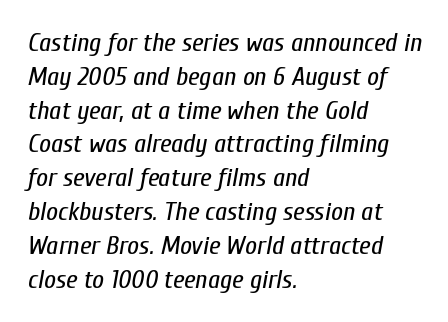
The image shows 26 px text type, italic (leaning right); set left-aligned, normal line spacing (1.3x), normal letter spacing, not underlined.
